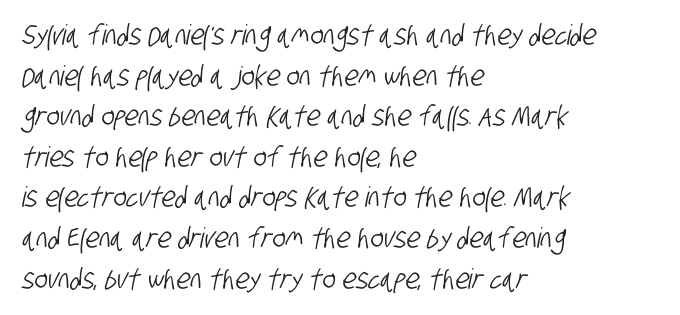
{"serif": "no", "width": "condensed", "stroke_contrast": "low", "x_height": "large", "monospaced": "no", "underline": "no", "align": "left", "line_spacing": "normal", "line_spacing_ratio": 1.45, "letter_spacing": "normal", "letter_spacing_em": 0.0, "glyph_px": 28}
